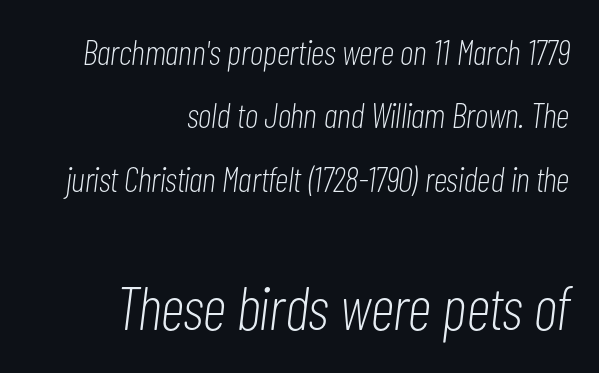
The lines are quadded right. A typesetter would mark this as italic. Character size in the trailing block exceeds that of the leading block. Observe the ordinary spacing: letters are neighbours, not strangers. The passage shown is not underscored anywhere.
